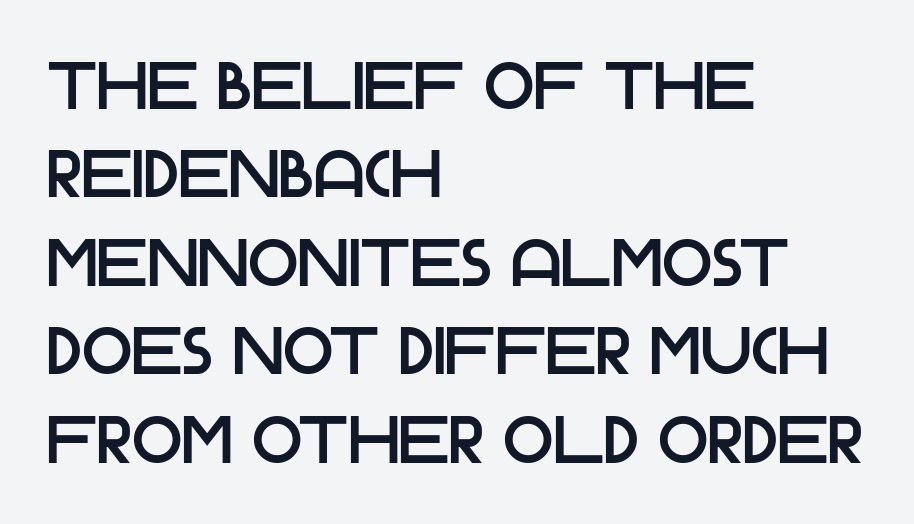
Proportional: the letters do not fall into vertical columns. What stands out about the letter spacing? Nothing — it is the standard amount. Unlike a traditional serif, this face leaves its strokes unadorned. Do the letters lean? They stand straight. These lines sit exactly where default settings would place them.
